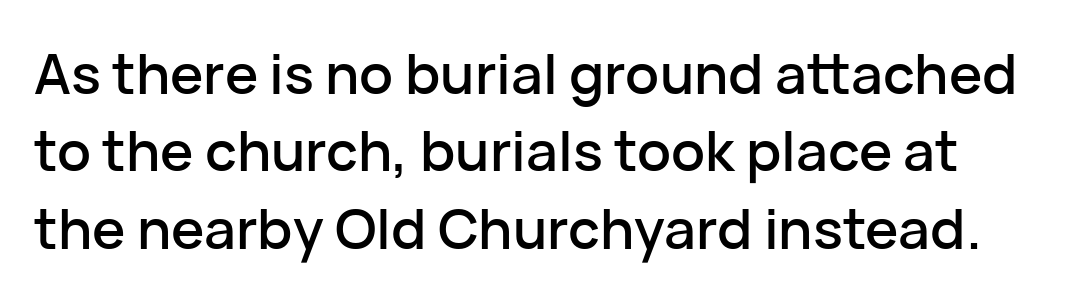
In terms of letterform style, serifs are entirely absent. The rendering uses natural spacing where letterforms have individual widths. The space beneath each line is pristine and unruled. The line-height multiplier appears to be the usual default.
